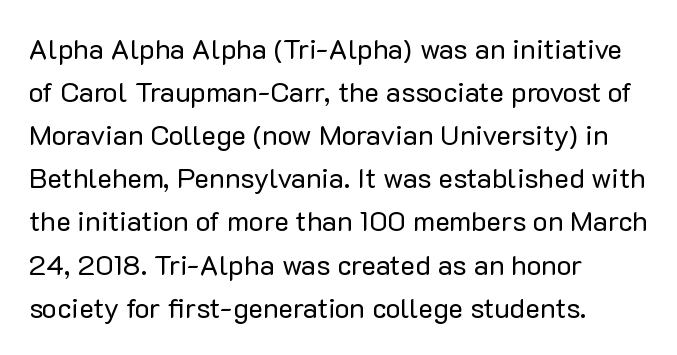
{"serif": "no", "italic": "no", "bold": "no", "weight": "regular", "width": "normal", "stroke_contrast": "low", "x_height": "medium", "monospaced": "no", "underline": "no", "align": "left", "line_spacing": "normal", "line_spacing_ratio": 1.54, "letter_spacing": "normal", "letter_spacing_em": 0.0, "glyph_px": 28}
